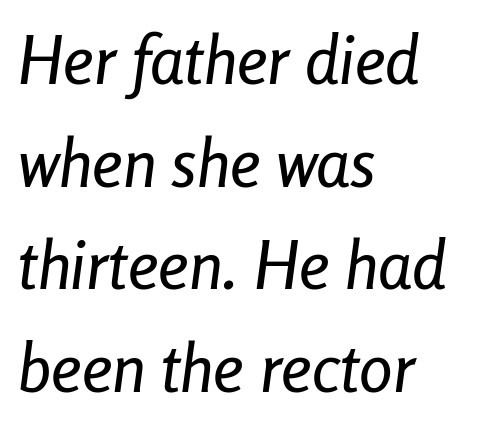
{"italic": "yes", "lean": "right", "slant_degrees": 8, "width": "condensed", "stroke_contrast": "low", "x_height": "medium", "monospaced": "no", "underline": "no", "align": "left", "line_spacing": "normal", "line_spacing_ratio": 1.53, "letter_spacing": "normal", "letter_spacing_em": 0.0, "glyph_px": 67}
